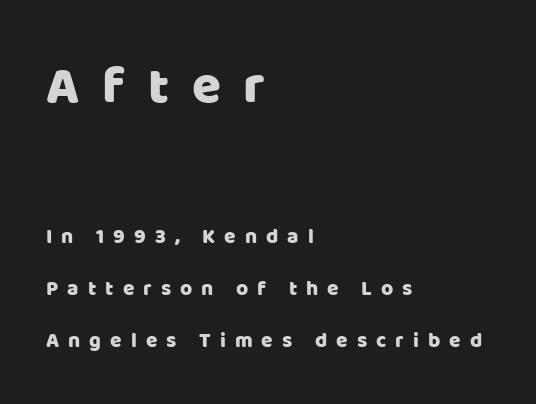
{"serif": "no", "italic": "no", "width": "normal", "stroke_contrast": "low", "x_height": "large", "monospaced": "no", "underline": "no", "align": "left", "line_spacing": "loose", "line_spacing_ratio": 2.48, "letter_spacing": "wide", "letter_spacing_em": 0.43, "larger_block": "first", "size_ratio": 2.52, "glyph_px": 53}
